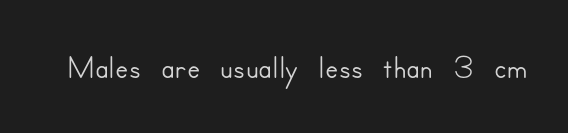
Q: Is the text italic (slanted)? A: No, it is upright.
Q: Is the typeface a serif or a sans-serif typeface? A: Sans-serif.
Q: Is the text underlined? A: No.
Q: Is the spacing between letters normal or unusually wide? A: Normal.
Q: Width (condensed, normal, or wide)? A: Normal.
Q: Stroke contrast? A: Low.
Q: x-height? A: Small.
Q: Monospaced? A: No.
